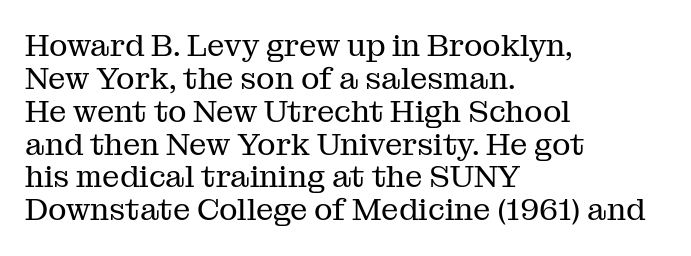
Q: Is the text bold? A: No.
Q: Is the text italic (slanted)? A: No, it is upright.
Q: Is the typeface a serif or a sans-serif typeface? A: Serif.
Q: Is the text underlined? A: No.
Q: How is the paragraph aligned? A: Left-aligned.
Q: Is the spacing between letters normal or unusually wide? A: Normal.
Q: Is the spacing between lines tight, normal or loose? A: Tight.
Q: Width (condensed, normal, or wide)? A: Normal.
Q: Stroke contrast? A: Medium.
Q: x-height? A: Medium.
Q: Monospaced? A: No.
